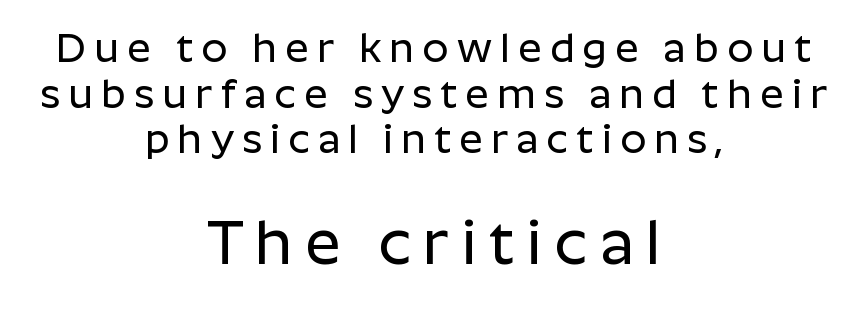
{"serif": "no", "italic": "no", "width": "normal", "stroke_contrast": "low", "x_height": "medium", "monospaced": "no", "underline": "no", "align": "center", "line_spacing": "tight", "line_spacing_ratio": 1.11, "letter_spacing": "wide", "letter_spacing_em": 0.2, "larger_block": "second", "size_ratio": 1.51, "glyph_px": 62}
